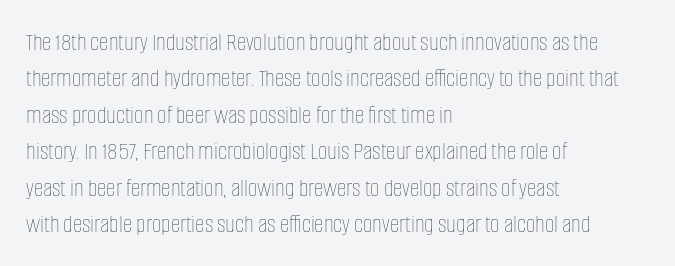
Short and long lines alike share a common starting point at left. The typeface has the unassuming heft of standard copy or less. Is the letter spacing exaggerated? No — it looks like the ordinary default. Has an underline been added? It has not. Posture: vertical.
